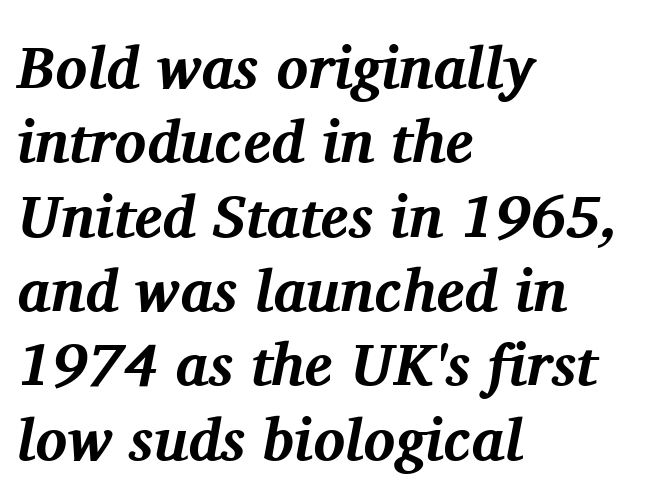
{"serif": "yes", "italic": "yes", "lean": "right", "slant_degrees": 11, "bold": "yes", "weight": "bold", "width": "normal", "stroke_contrast": "medium", "x_height": "medium", "monospaced": "no", "underline": "no", "align": "left", "line_spacing": "normal", "line_spacing_ratio": 1.26, "letter_spacing": "normal", "letter_spacing_em": 0.0, "glyph_px": 59}
